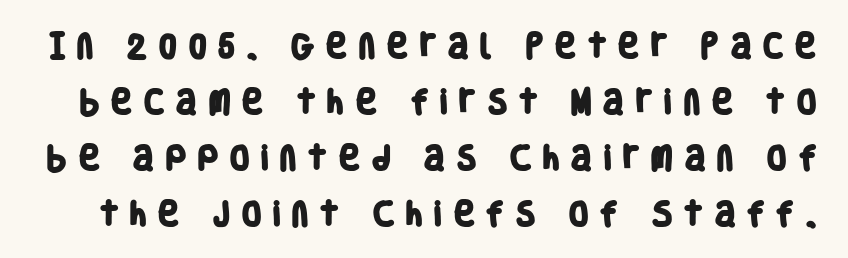
{"bold": "yes", "underline": "no", "line_spacing": "loose", "line_spacing_ratio": 2.07, "letter_spacing": "wide", "letter_spacing_em": 0.37, "glyph_px": 27}
